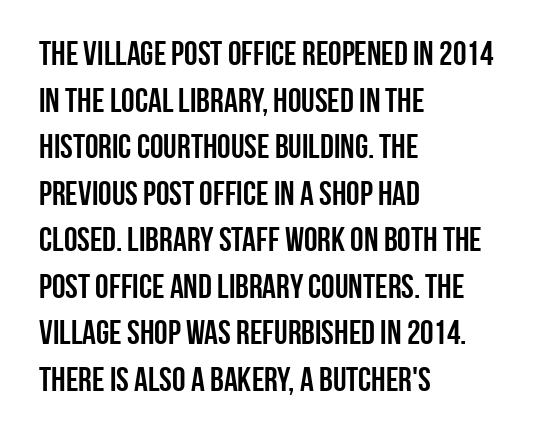
The image shows 34 px semibold, condensed sans-serif type, upright; set left-aligned, normal line spacing (1.37x), normal letter spacing, not underlined; low stroke contrast and a large x-height.
